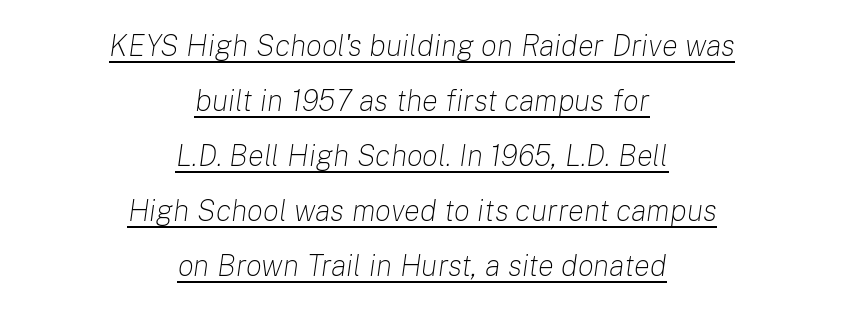
The image shows 30 px light type, italic (leaning right); set centered, line spacing 1.83x, normal letter spacing, underlined; low stroke contrast and a medium x-height.
